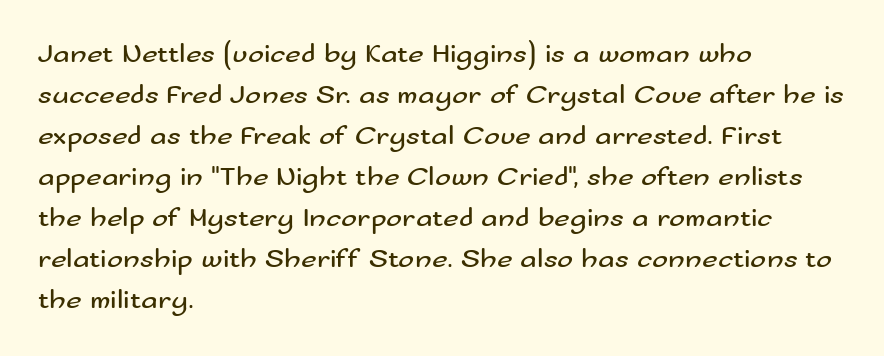
{"italic": "no", "bold": "no", "underline": "no", "align": "left", "line_spacing": "normal", "line_spacing_ratio": 1.52, "letter_spacing": "normal", "letter_spacing_em": 0.0, "glyph_px": 27}
